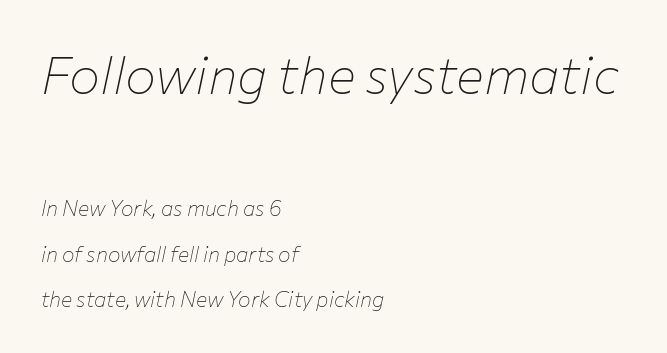
Unbolded letterforms with no extra heft. This rendering uses left alignment, leaving the right contour irregular. Only glyphs here, with clear space below each row. Varying glyph widths throughout — classic text-font behaviour.
